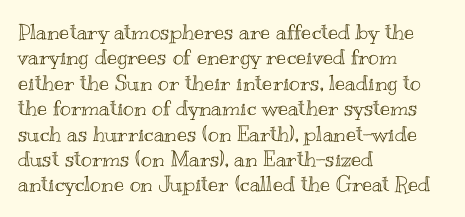
Q: Is the text italic (slanted)? A: No, it is upright.
Q: Is the text underlined? A: No.
Q: How is the paragraph aligned? A: Left-aligned.
Q: Is the spacing between letters normal or unusually wide? A: Normal.
